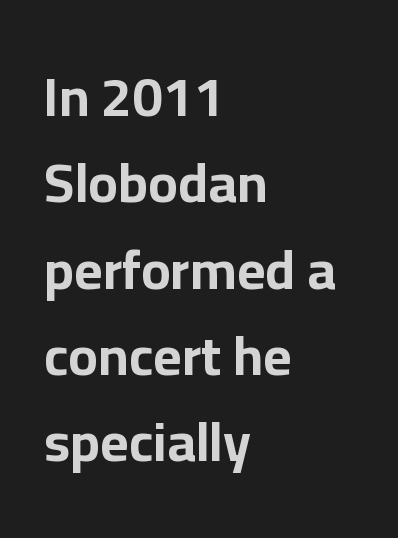
The image shows 55 px bold sans-serif type, upright; set left-aligned, normal line spacing (1.57x), normal letter spacing, not underlined; low stroke contrast and a medium x-height.
